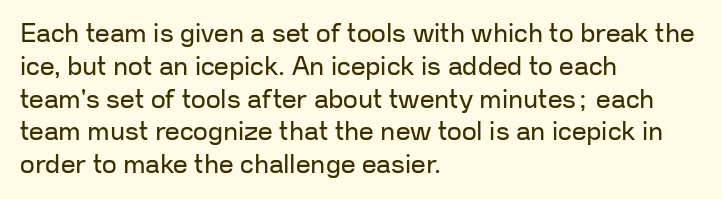
Q: Is the text bold? A: No.
Q: Is the text italic (slanted)? A: No, it is upright.
Q: Is the text underlined? A: No.
Q: How is the paragraph aligned? A: Left-aligned.
Q: Is the spacing between letters normal or unusually wide? A: Normal.
Q: Is the spacing between lines tight, normal or loose? A: Normal.
